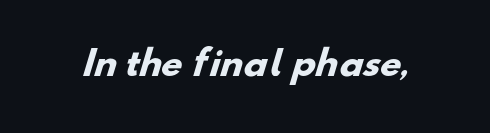
The face used here has the dense, thick strokes of a bold. The rendering uses natural spacing where letterforms have individual widths. These lines keep a tight, regular rhythm from letter to letter. Plain, unruled lines of type.
